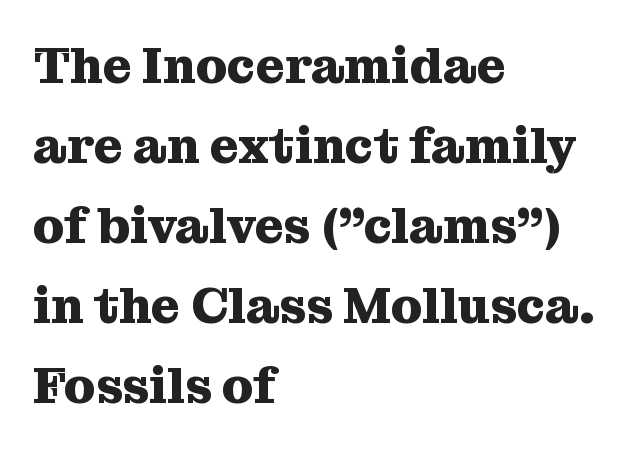
The designer went with a serif here, giving each stem small feet. Heavy-handed strokes throughout: this text is bold. Spacing verdict: proportional, widths tailored to each character. The type is set solid horizontally, with unmodified tracking. This sample is left-justified, so line endings fall wherever the words run out. This sample uses an upright cut, with every glyph sitting square on the baseline.
